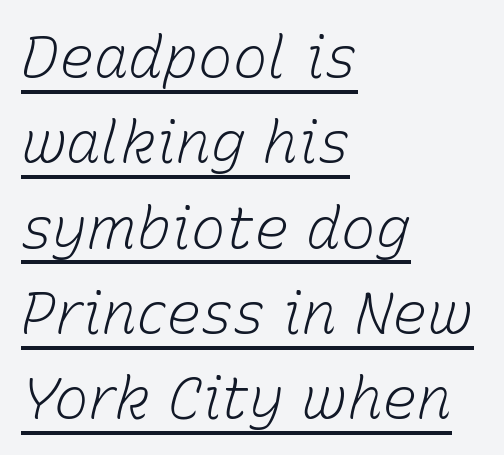
{"italic": "yes", "lean": "right", "slant_degrees": 15, "bold": "no", "weight": "light", "width": "normal", "stroke_contrast": "low", "x_height": "medium", "monospaced": "no", "underline": "yes", "align": "left", "line_spacing": "normal", "line_spacing_ratio": 1.47, "letter_spacing": "normal", "letter_spacing_em": 0.0, "glyph_px": 58}
